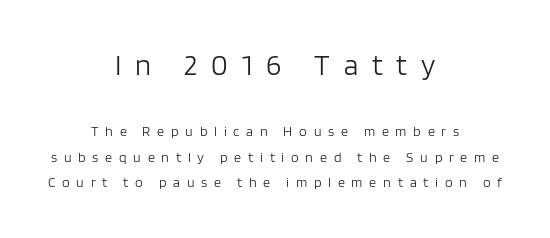
Type style note: lacks serifs. The upper block of text is set noticeably larger than the block beneath it. Varying glyph widths throughout — classic text-font behaviour. The strip under each line holds only bare page. Each word looks stretched out because of the extra space between its letters.
